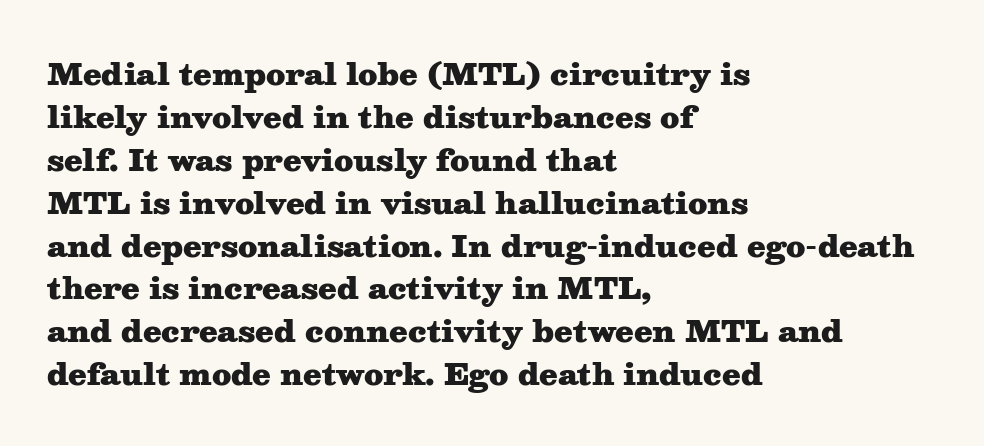
Whoever set this chose a conventional vertical rhythm. What kind of face is this? One with serifs. These lines carry a lot of weight — the face is fully bold. Default kerning and tracking; the words read as compact shapes.
